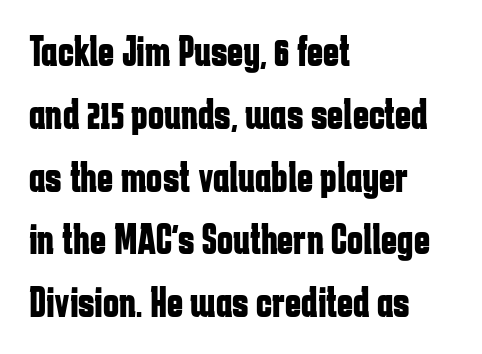
The image shows 43 px bold, condensed sans-serif type, upright; set left-aligned, normal line spacing (1.46x), normal letter spacing, not underlined; low stroke contrast and a medium x-height.
